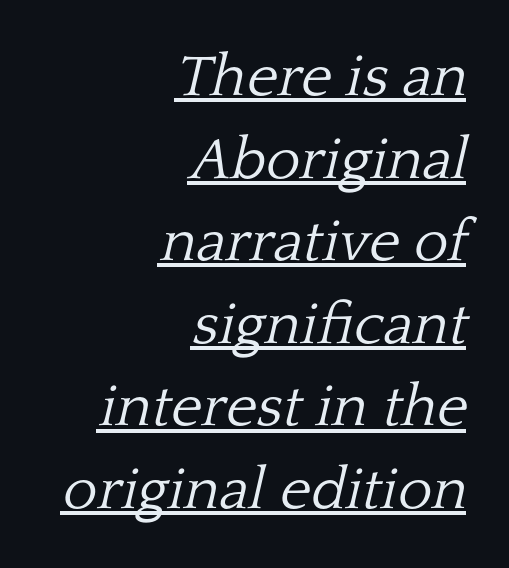
Q: Is the text bold? A: No.
Q: Is the text italic (slanted)? A: Yes, it leans right by about 13 degrees.
Q: Is the typeface a serif or a sans-serif typeface? A: Serif.
Q: Is the text underlined? A: Yes.
Q: How is the paragraph aligned? A: Right-aligned.
Q: Is the spacing between letters normal or unusually wide? A: Normal.
Q: Is the spacing between lines tight, normal or loose? A: Normal.
Q: Width (condensed, normal, or wide)? A: Normal.
Q: Stroke contrast? A: Low.
Q: x-height? A: Medium.
Q: Monospaced? A: No.
